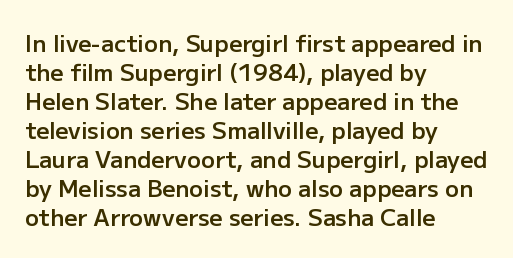
The image shows 23 px text type, upright; set left-aligned, normal line spacing (1.26x), normal letter spacing, not underlined.
